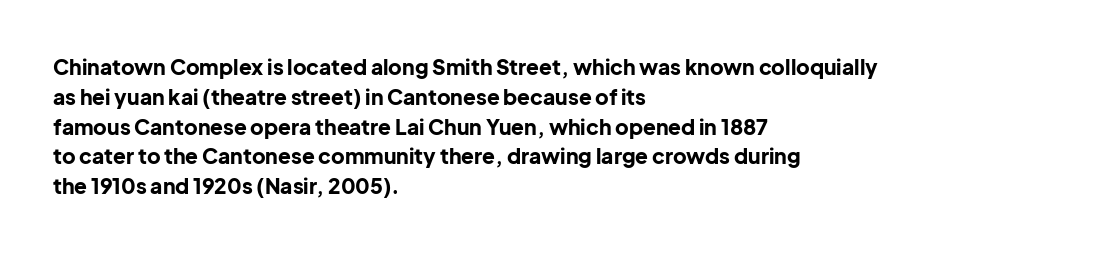
{"italic": "no", "bold": "yes", "underline": "no", "align": "left", "line_spacing": "normal", "line_spacing_ratio": 1.42, "letter_spacing": "normal", "letter_spacing_em": 0.0, "glyph_px": 21}
